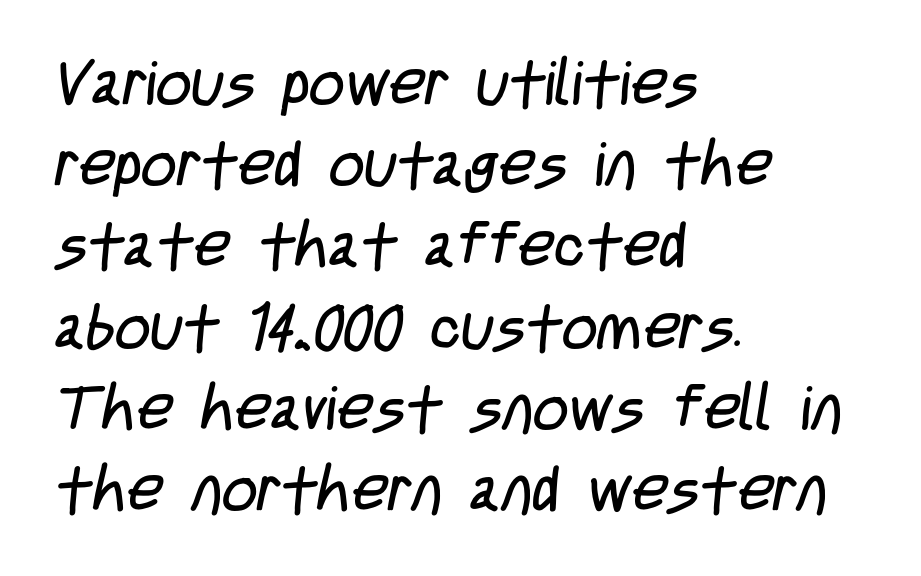
{"serif": "no", "bold": "no", "weight": "regular", "width": "condensed", "stroke_contrast": "low", "x_height": "large", "monospaced": "no", "underline": "no", "align": "left", "line_spacing": "normal", "line_spacing_ratio": 1.31, "letter_spacing": "normal", "letter_spacing_em": 0.0, "glyph_px": 62}
